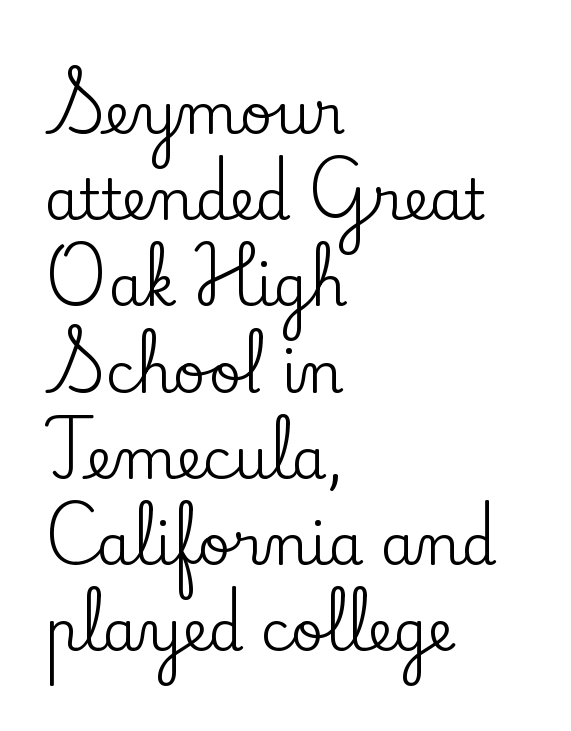
Q: Is the text italic (slanted)? A: No, it is upright.
Q: Is the typeface a serif or a sans-serif typeface? A: Serif.
Q: Is the text underlined? A: No.
Q: How is the paragraph aligned? A: Left-aligned.
Q: Is the spacing between letters normal or unusually wide? A: Normal.
Q: Is the spacing between lines tight, normal or loose? A: Normal.
Q: Width (condensed, normal, or wide)? A: Normal.
Q: Stroke contrast? A: Low.
Q: x-height? A: Small.
Q: Monospaced? A: No.
